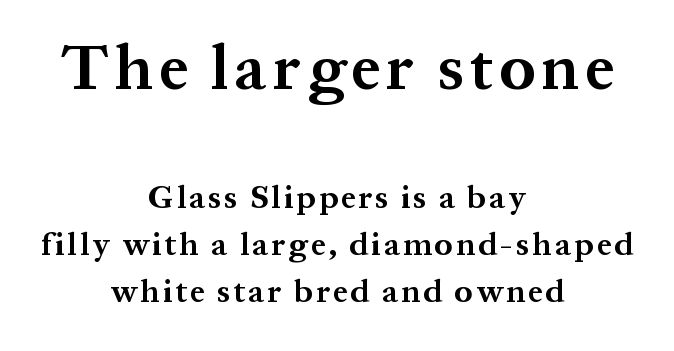
{"serif": "yes", "italic": "no", "bold": "yes", "weight": "bold", "width": "normal", "stroke_contrast": "medium", "x_height": "medium", "monospaced": "no", "underline": "no", "align": "center", "line_spacing": "normal", "line_spacing_ratio": 1.46, "larger_block": "first", "size_ratio": 1.97, "glyph_px": 63}
